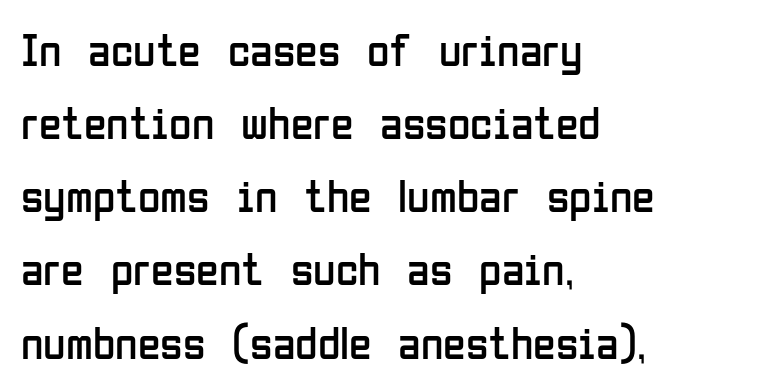
Q: Is the text bold? A: No.
Q: Is the text italic (slanted)? A: No, it is upright.
Q: Is the typeface a serif or a sans-serif typeface? A: Sans-serif.
Q: Is the text underlined? A: No.
Q: How is the paragraph aligned? A: Left-aligned.
Q: Is the spacing between letters normal or unusually wide? A: Normal.
Q: Is the spacing between lines tight, normal or loose? A: Normal.
Q: Width (condensed, normal, or wide)? A: Condensed.
Q: Stroke contrast? A: Low.
Q: x-height? A: Medium.
Q: Monospaced? A: No.
